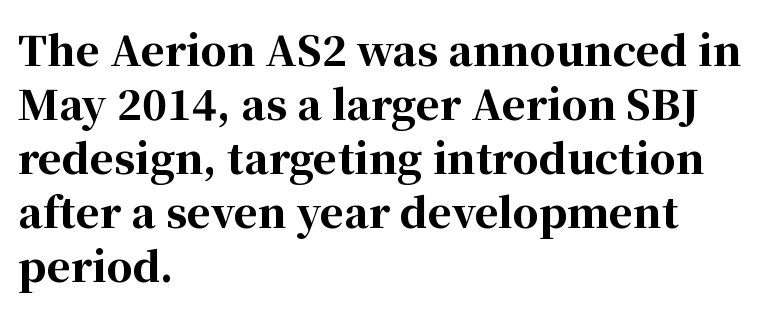
Do the letters lean? They stand straight. A normal amount of white space separates one row of letters from the next. The rendering anchors every line to the left-hand side. A typesetter would call this proportional, since set widths differ per character. The passage shown is emphatically bold.
